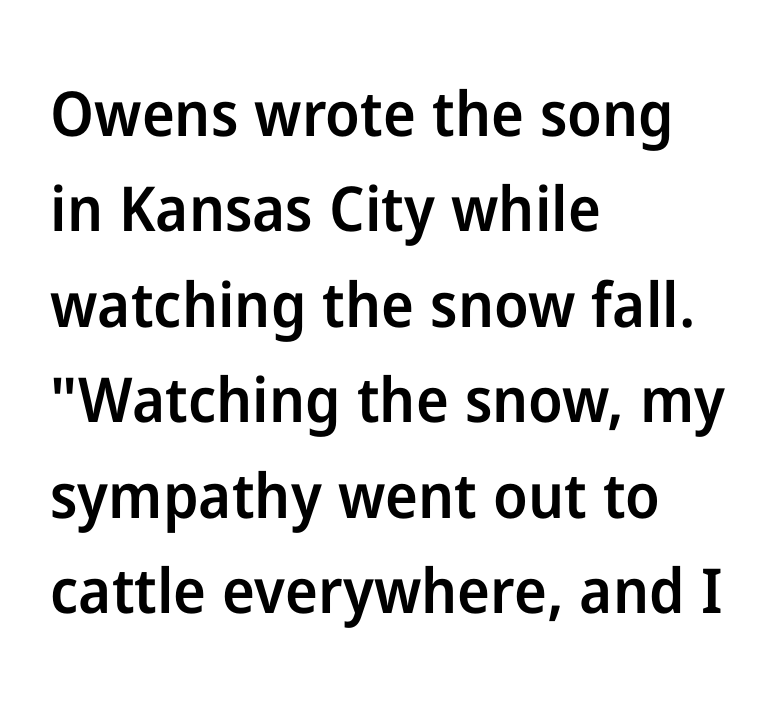
In terms of weight, the rendering is demibold, just under bold. Reading down the block, your eye returns to a fixed left position each line. Caption: standard tracking, unaltered. The rendering uses natural spacing where letterforms have individual widths. Horizontal bands of white between lines are of average thickness.
